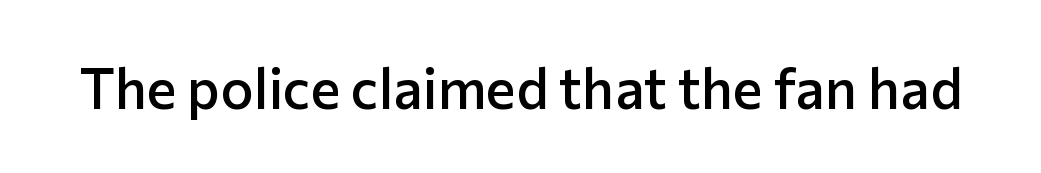
Q: Is the text bold? A: Semi-bold.
Q: Is the text italic (slanted)? A: No, it is upright.
Q: Is the typeface a serif or a sans-serif typeface? A: Sans-serif.
Q: Is the text underlined? A: No.
Q: Is the spacing between letters normal or unusually wide? A: Normal.
Q: Width (condensed, normal, or wide)? A: Normal.
Q: Stroke contrast? A: Low.
Q: x-height? A: Medium.
Q: Monospaced? A: No.
